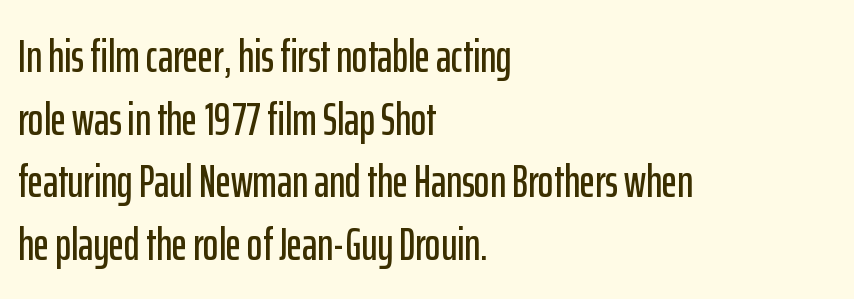
Q: Is the text italic (slanted)? A: No, it is upright.
Q: Is the typeface a serif or a sans-serif typeface? A: Sans-serif.
Q: Is the text underlined? A: No.
Q: How is the paragraph aligned? A: Left-aligned.
Q: Is the spacing between letters normal or unusually wide? A: Normal.
Q: Is the spacing between lines tight, normal or loose? A: Normal.
Q: Width (condensed, normal, or wide)? A: Condensed.
Q: Stroke contrast? A: Low.
Q: x-height? A: Medium.
Q: Monospaced? A: No.
